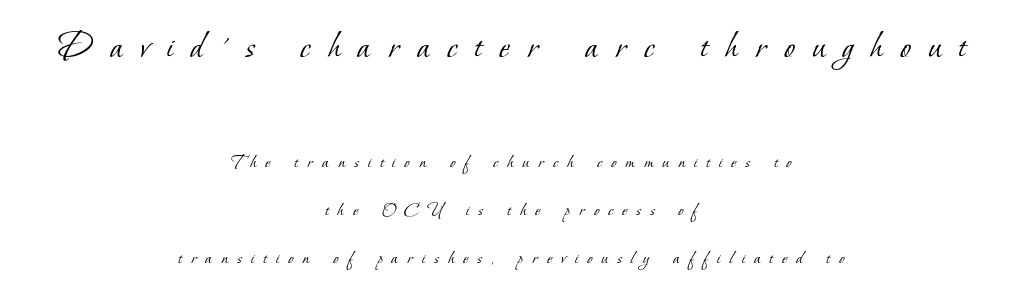
The rendering uses a large line-height, opening up the rows. Is this a fixed-width face? No — the glyphs have proportional, varying widths. A serif font was chosen for this passage. Anything drawn beneath the words? Only blank space. The letters look calm and open, with moderate or lighter stems. Scale decreases going downward across the two blocks.
